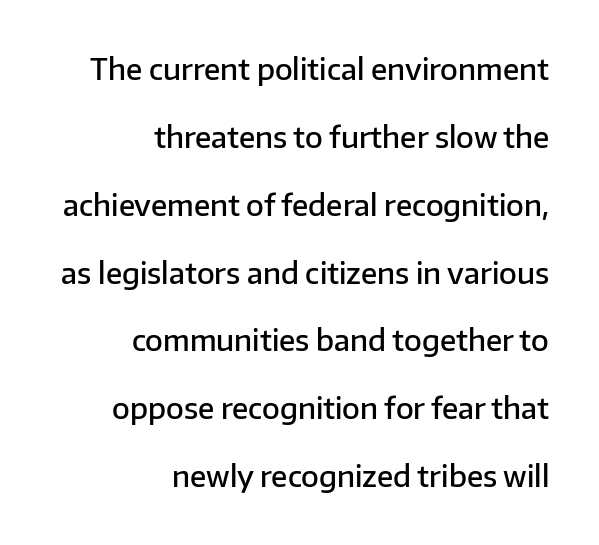
Varying glyph widths throughout — classic text-font behaviour. Decoration check: the copy has no underline. The paragraph shown leans on its right margin. How are the letters spaced? Ordinarily, with no added tracking. Loosely led — the rows are spread out. These lines were composed using upright roman letters.
